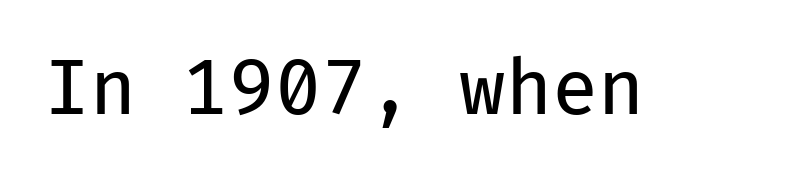
Q: Is the text bold? A: No.
Q: Is the text italic (slanted)? A: No, it is upright.
Q: Is the typeface a serif or a sans-serif typeface? A: Sans-serif.
Q: Is the text underlined? A: No.
Q: Is the spacing between letters normal or unusually wide? A: Normal.
Q: Width (condensed, normal, or wide)? A: Normal.
Q: Stroke contrast? A: Low.
Q: x-height? A: Medium.
Q: Monospaced? A: Yes.
